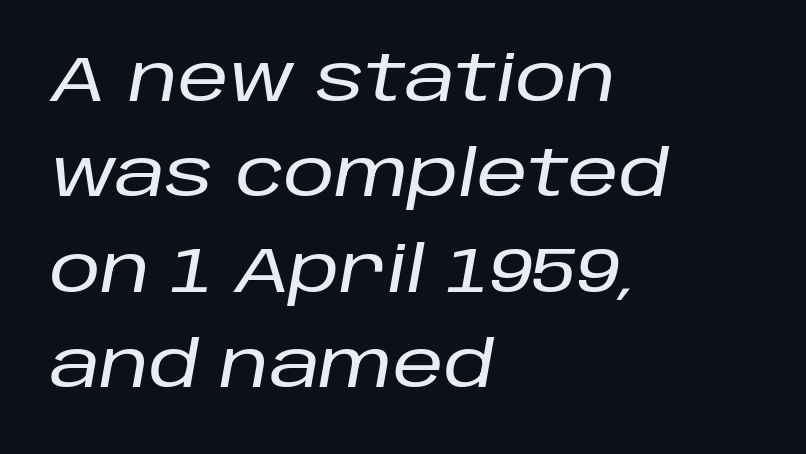
Q: Is the text italic (slanted)? A: Yes, it leans right by about 10 degrees.
Q: Is the text underlined? A: No.
Q: How is the paragraph aligned? A: Left-aligned.
Q: Is the spacing between letters normal or unusually wide? A: Normal.
Q: Is the spacing between lines tight, normal or loose? A: Normal.
Q: Width (condensed, normal, or wide)? A: Normal.
Q: Stroke contrast? A: Low.
Q: x-height? A: Large.
Q: Monospaced? A: No.
